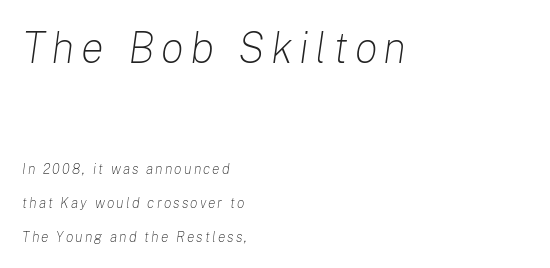
Characters are canted at an angle relative to the baseline's perpendicular. Heaviness? Minimal to ordinary, like unemphasized prose. This block would shrink considerably if given ordinary leading; it's expanded now. A student would call this left alignment; a typographer would say flush left, rag right.
